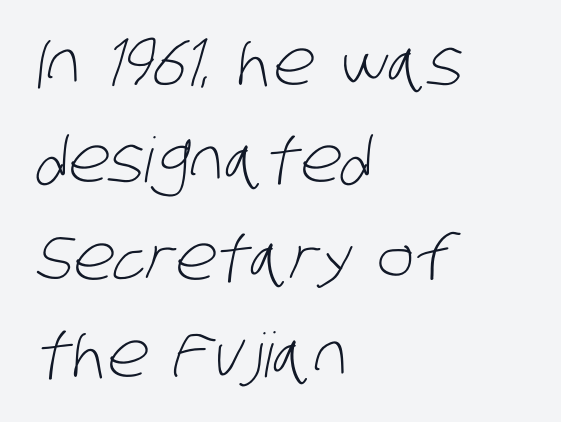
Q: Is the text bold? A: No.
Q: Is the typeface a serif or a sans-serif typeface? A: Sans-serif.
Q: Is the text underlined? A: No.
Q: How is the paragraph aligned? A: Left-aligned.
Q: Is the spacing between letters normal or unusually wide? A: Normal.
Q: Is the spacing between lines tight, normal or loose? A: Normal.
Q: Width (condensed, normal, or wide)? A: Condensed.
Q: Stroke contrast? A: Low.
Q: x-height? A: Large.
Q: Monospaced? A: No.
